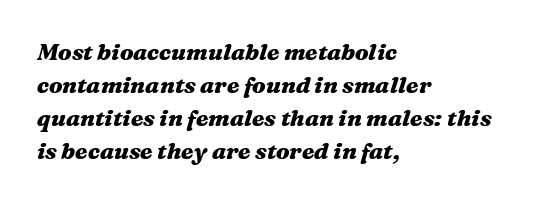
{"italic": "yes", "lean": "right", "slant_degrees": 16, "bold": "yes", "underline": "no", "align": "left", "line_spacing": "normal", "line_spacing_ratio": 1.44, "letter_spacing": "normal", "letter_spacing_em": 0.0, "glyph_px": 23}
